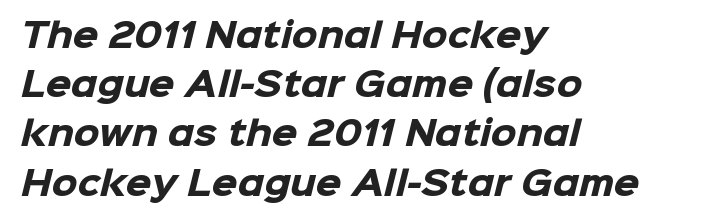
Q: Is the text bold? A: Yes.
Q: Is the typeface a serif or a sans-serif typeface? A: Sans-serif.
Q: Is the text underlined? A: No.
Q: How is the paragraph aligned? A: Left-aligned.
Q: Is the spacing between letters normal or unusually wide? A: Normal.
Q: Is the spacing between lines tight, normal or loose? A: Normal.
Q: Width (condensed, normal, or wide)? A: Normal.
Q: Stroke contrast? A: Low.
Q: x-height? A: Medium.
Q: Monospaced? A: No.
